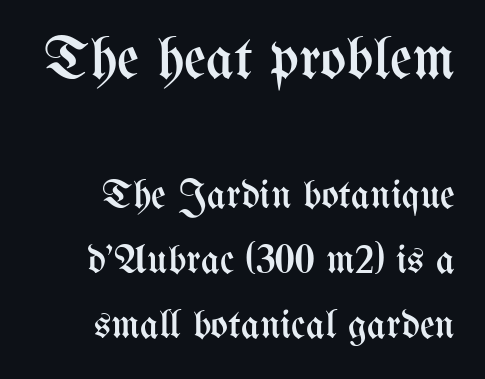
The image shows 61 px regular-weight, condensed type, upright; set right-aligned, normal line spacing (1.58x), normal letter spacing, not underlined; the first (top) block is 1.49x larger; medium stroke contrast and a medium x-height.
